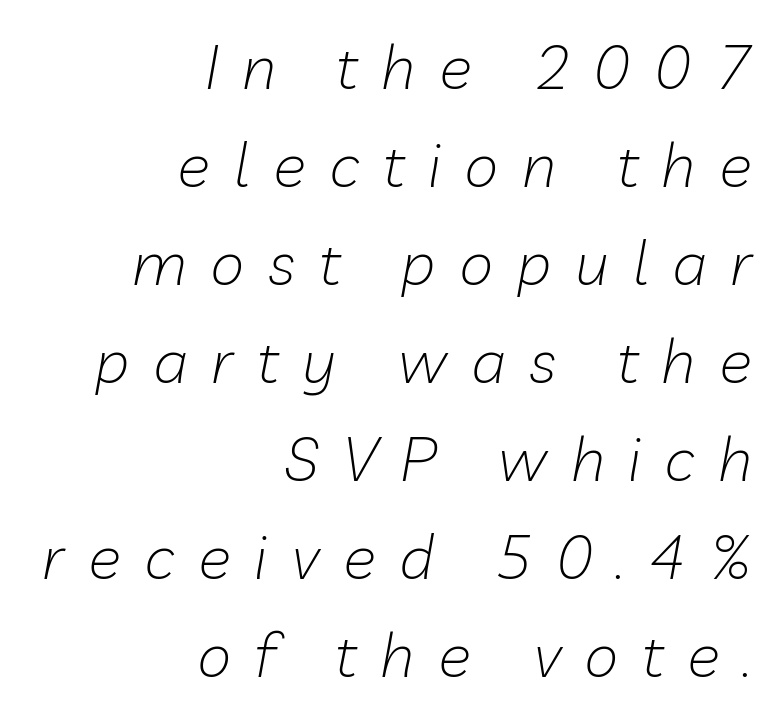
Q: Is the text bold? A: No.
Q: Is the text italic (slanted)? A: Yes, it leans right by about 10 degrees.
Q: Is the text underlined? A: No.
Q: How is the paragraph aligned? A: Right-aligned.
Q: Is the spacing between letters normal or unusually wide? A: Unusually wide.
Q: Is the spacing between lines tight, normal or loose? A: Normal.
Q: Width (condensed, normal, or wide)? A: Normal.
Q: Stroke contrast? A: Low.
Q: x-height? A: Medium.
Q: Monospaced? A: No.
